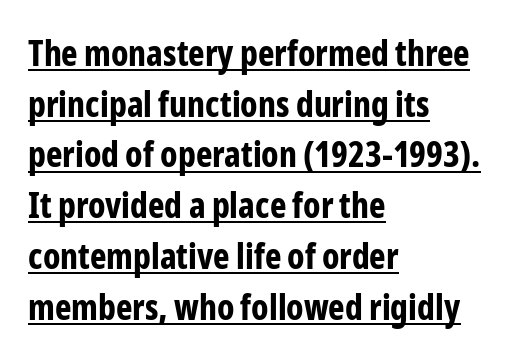
Rows of type keep a routine distance in the vertical direction. The ragged edge is on the right, which tells us the setting is flush left. Compared with an ordinary text face, these strokes are far heavier — a full bold. Underlined type. A sans-serif font was chosen for this passage. The letters advance in unequal steps, a hallmark of proportional type.
